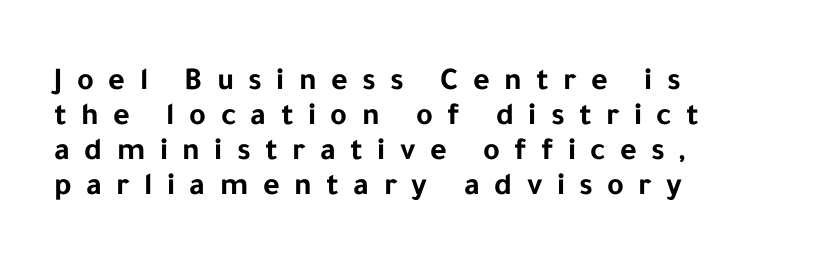
The image shows 32 px bold sans-serif type, upright; set left-aligned, tight line spacing (1.09x), unusually wide letter spacing (+0.45 em), not underlined; low stroke contrast and a medium x-height.
